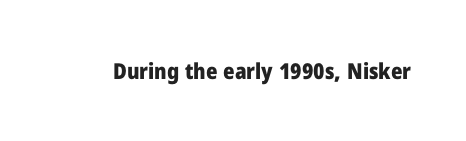
Short note: letters normally spaced. Words float on clear page, feet unadorned. The letters stand upright; this is a roman face. Heavy, bold letterforms.
